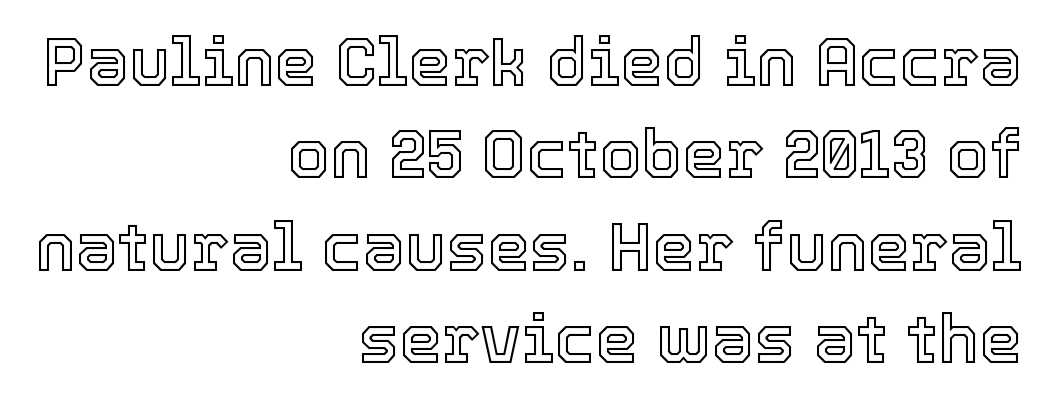
{"italic": "no", "width": "normal", "x_height": "medium", "monospaced": "no", "underline": "no", "align": "right", "line_spacing": "normal", "line_spacing_ratio": 1.36, "letter_spacing": "normal", "letter_spacing_em": 0.0, "glyph_px": 68}
